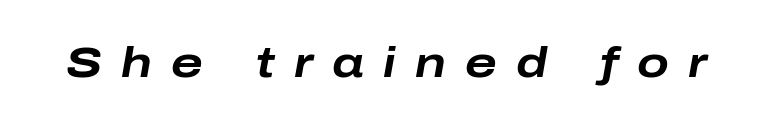
Q: Is the text bold? A: Yes.
Q: Is the text italic (slanted)? A: Yes, it leans right by about 10 degrees.
Q: Is the text underlined? A: No.
Q: Is the spacing between letters normal or unusually wide? A: Unusually wide.
Q: Width (condensed, normal, or wide)? A: Wide.
Q: Stroke contrast? A: Low.
Q: x-height? A: Medium.
Q: Monospaced? A: No.
